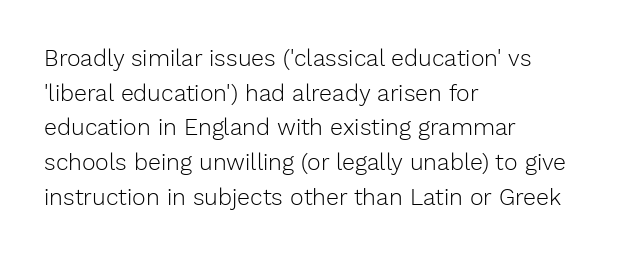
Q: Is the text bold? A: No.
Q: Is the text italic (slanted)? A: No, it is upright.
Q: Is the text underlined? A: No.
Q: How is the paragraph aligned? A: Left-aligned.
Q: Is the spacing between letters normal or unusually wide? A: Normal.
Q: Is the spacing between lines tight, normal or loose? A: Normal.
